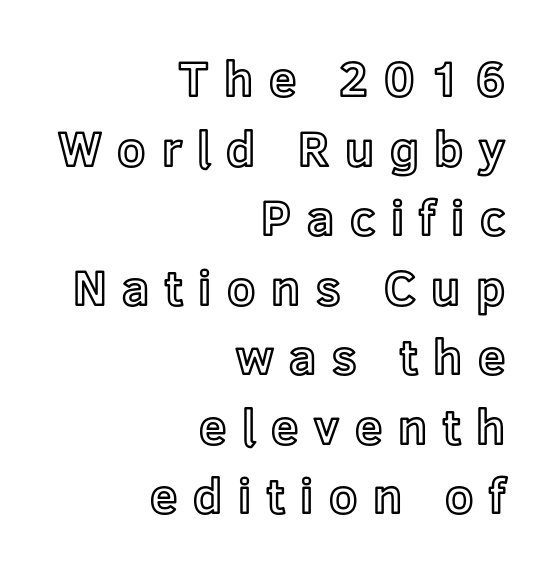
Q: Is the text italic (slanted)? A: No, it is upright.
Q: Is the text underlined? A: No.
Q: How is the paragraph aligned? A: Right-aligned.
Q: Is the spacing between letters normal or unusually wide? A: Unusually wide.
Q: Is the spacing between lines tight, normal or loose? A: Normal.
Q: Width (condensed, normal, or wide)? A: Normal.
Q: x-height? A: Medium.
Q: Monospaced? A: No.
